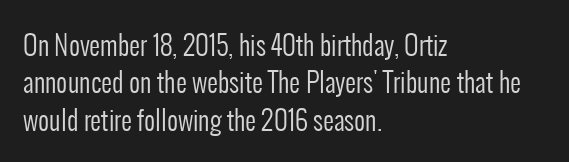
The image shows 27 px text type, upright; set left-aligned, normal line spacing (1.38x), normal letter spacing, not underlined.
